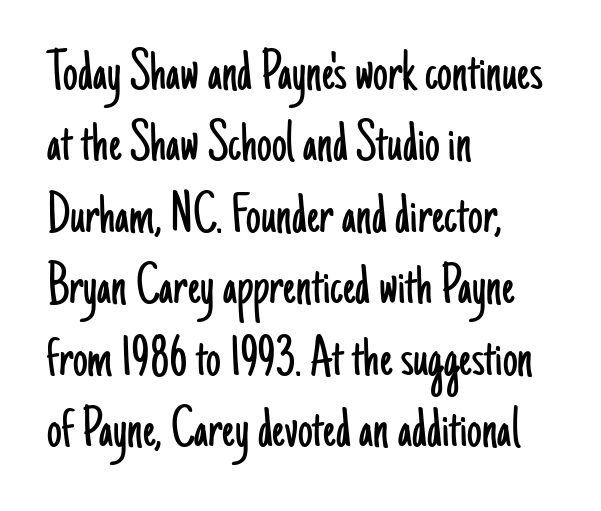
{"serif": "no", "italic": "no", "bold": "no", "weight": "light", "width": "condensed", "stroke_contrast": "low", "x_height": "small", "monospaced": "no", "underline": "no", "align": "left", "line_spacing_ratio": 1.21, "letter_spacing": "normal", "letter_spacing_em": 0.0, "glyph_px": 59}
